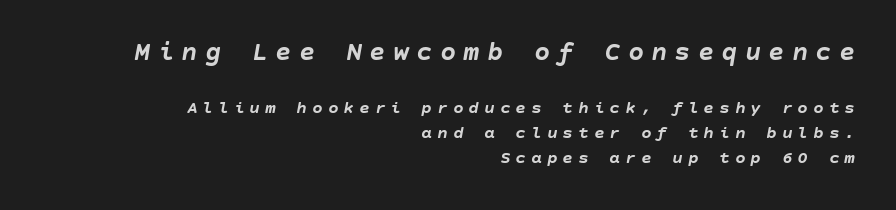
{"italic": "yes", "lean": "right", "slant_degrees": 10, "bold": "yes", "underline": "no", "align": "right", "line_spacing": "normal", "line_spacing_ratio": 1.38, "letter_spacing": "wide", "letter_spacing_em": 0.27, "larger_block": "first", "size_ratio": 1.5, "glyph_px": 27}
